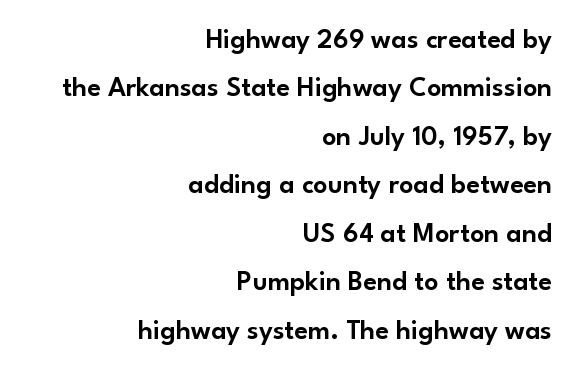
Leftover space on each line is placed entirely before the opening word. Nope, no serifs anywhere on these letters. The letters stand upright; this is a roman face. You could call the tracking neutral — neither tight nor loose. The specimen omits any rule beneath the text block's lines.
